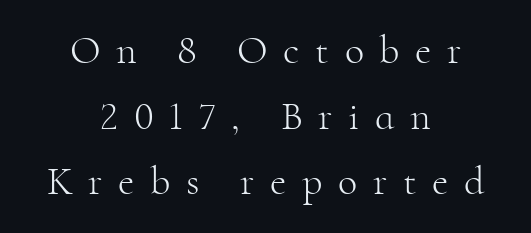
Horizontal bands of white between lines are of average thickness. Unmarked baselines from the first word to the last. Caption: face not bold, strokes unweighted. Is the block centered? Yes — each line is placed symmetrically about the middle.
